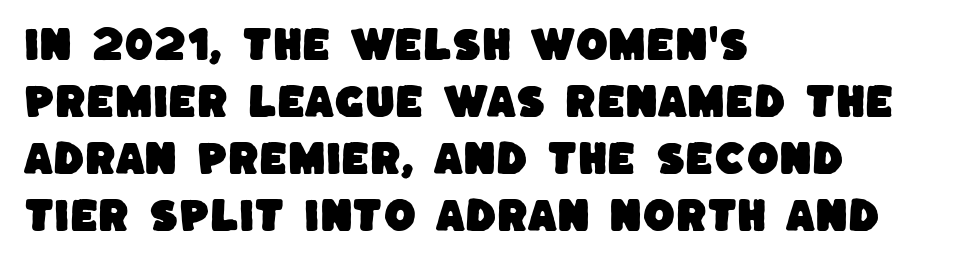
The image shows 37 px sans-serif type; set left-aligned, normal line spacing (1.54x), normal letter spacing, not underlined; low stroke contrast and a large x-height.
